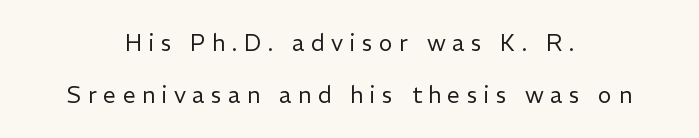
{"italic": "no", "bold": "no", "underline": "no", "align": "center", "line_spacing": "loose", "line_spacing_ratio": 2.25, "letter_spacing": "wide", "letter_spacing_em": 0.28, "glyph_px": 23}
